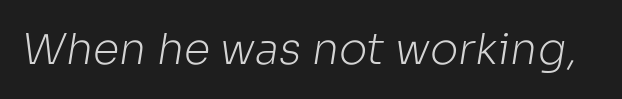
Q: Is the text bold? A: No.
Q: Is the typeface a serif or a sans-serif typeface? A: Sans-serif.
Q: Is the text underlined? A: No.
Q: Is the spacing between letters normal or unusually wide? A: Normal.
Q: Width (condensed, normal, or wide)? A: Normal.
Q: Stroke contrast? A: Low.
Q: x-height? A: Medium.
Q: Monospaced? A: No.
